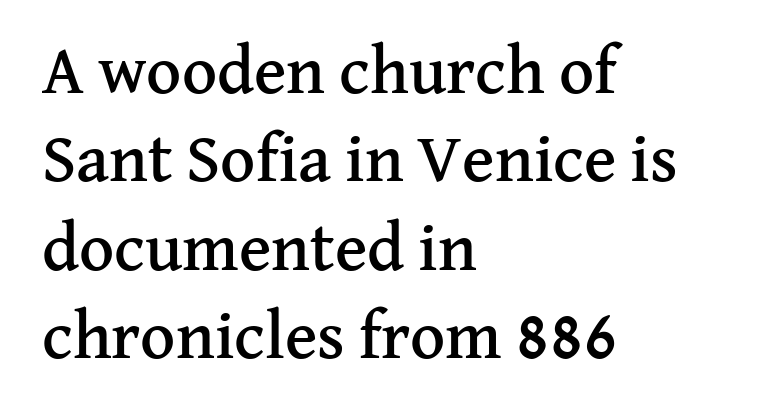
{"serif": "yes", "italic": "no", "width": "normal", "stroke_contrast": "medium", "x_height": "medium", "monospaced": "no", "underline": "no", "align": "left", "line_spacing": "normal", "line_spacing_ratio": 1.3, "letter_spacing": "normal", "letter_spacing_em": 0.0, "glyph_px": 68}
